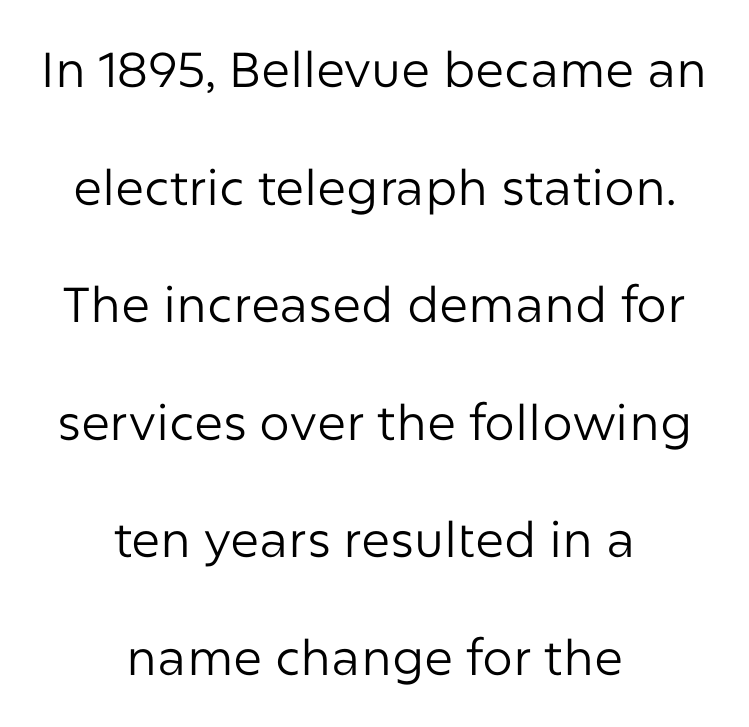
These lines are composed in type without serifs. Do the characters align in a grid? No, the font is proportional. Descenders hang freely into open space. Vertical spacing — loose. The letterforms sit shoulder to shoulder at normal distance.
